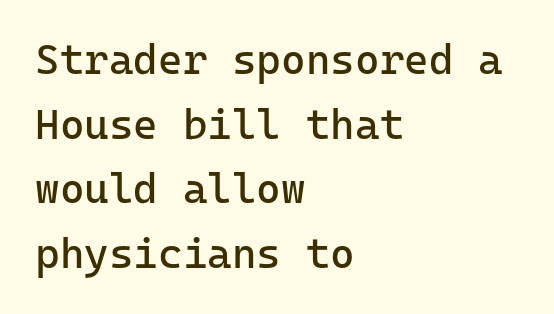
Q: Is the text bold? A: No.
Q: Is the text italic (slanted)? A: No, it is upright.
Q: Is the typeface a serif or a sans-serif typeface? A: Sans-serif.
Q: Is the text underlined? A: No.
Q: How is the paragraph aligned? A: Left-aligned.
Q: Is the spacing between letters normal or unusually wide? A: Normal.
Q: Is the spacing between lines tight, normal or loose? A: Normal.
Q: Width (condensed, normal, or wide)? A: Normal.
Q: Stroke contrast? A: Low.
Q: x-height? A: Medium.
